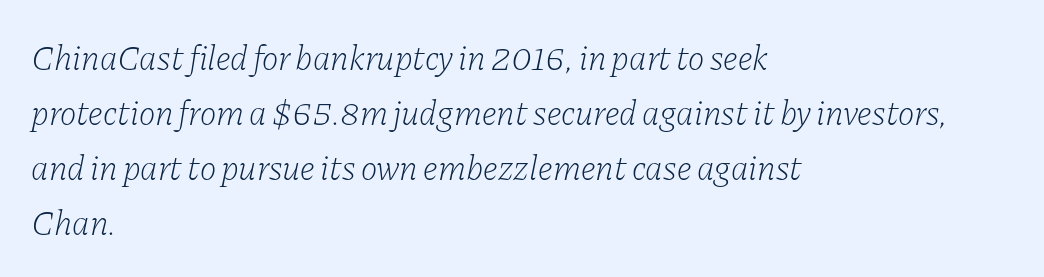
Compared with ordinary roman type, these characters are visibly tilted. The rag falls on the right side of this text block. The rendering shows small feet on the letterforms — a serif design. Here the designer chose a conventional face with non-uniform glyph widths. The passage shown is not underscored anywhere.
